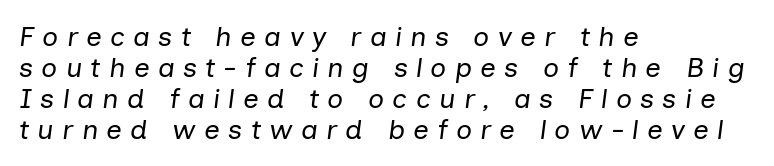
The image shows 28 px regular-weight type, italic (leaning right); set left-aligned, tight line spacing (1.11x), unusually wide letter spacing (+0.29 em), not underlined; low stroke contrast and a medium x-height.
